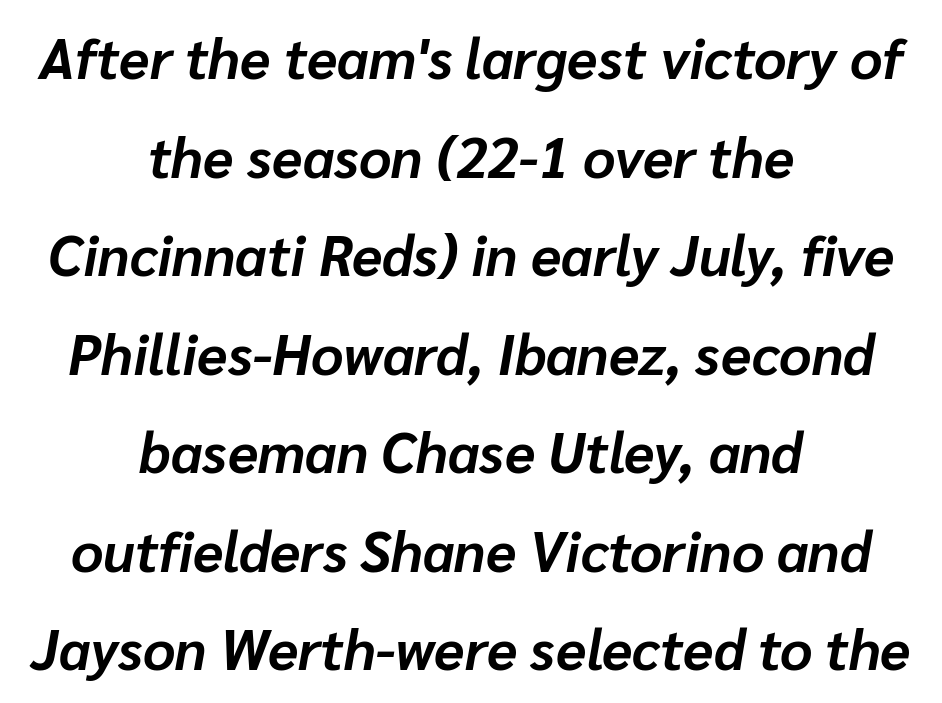
{"italic": "yes", "lean": "right", "slant_degrees": 10, "bold": "yes", "weight": "bold", "width": "normal", "stroke_contrast": "low", "x_height": "medium", "monospaced": "no", "underline": "no", "align": "center", "line_spacing_ratio": 1.76, "letter_spacing": "normal", "letter_spacing_em": 0.0, "glyph_px": 56}
